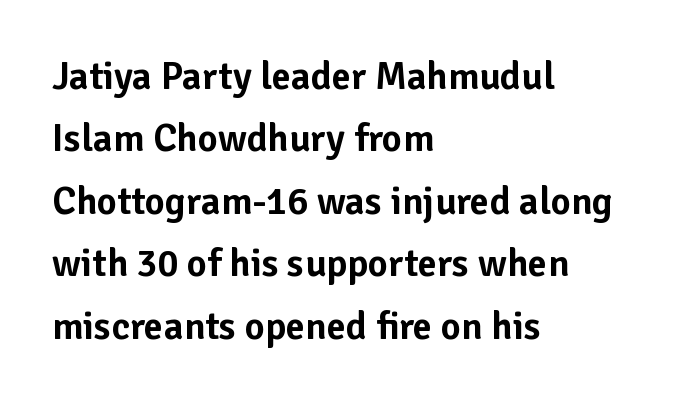
The image shows 39 px sans-serif type, upright; set left-aligned, normal line spacing (1.6x), normal letter spacing, not underlined; low stroke contrast and a medium x-height.
